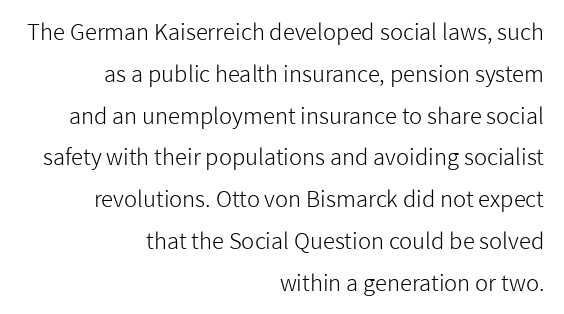
The image shows 22 px text type, upright; set right-aligned, loose line spacing (1.9x), normal letter spacing, not underlined.
